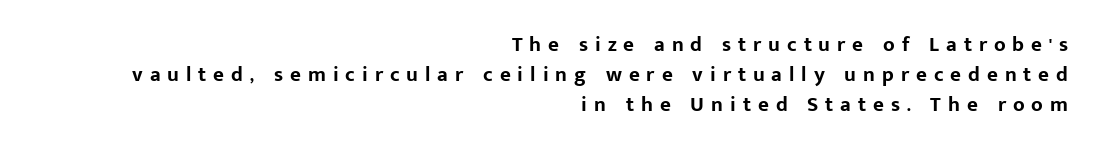
Q: Is the text bold? A: Yes.
Q: Is the text italic (slanted)? A: No, it is upright.
Q: Is the text underlined? A: No.
Q: How is the paragraph aligned? A: Right-aligned.
Q: Is the spacing between letters normal or unusually wide? A: Unusually wide.
Q: Is the spacing between lines tight, normal or loose? A: Normal.
